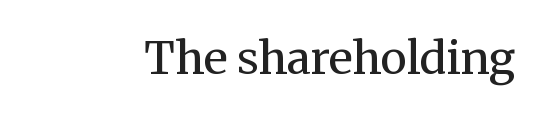
{"serif": "yes", "italic": "no", "bold": "no", "weight": "regular", "width": "normal", "stroke_contrast": "medium", "x_height": "medium", "monospaced": "no", "underline": "no", "letter_spacing": "normal", "letter_spacing_em": 0.0, "glyph_px": 45}
